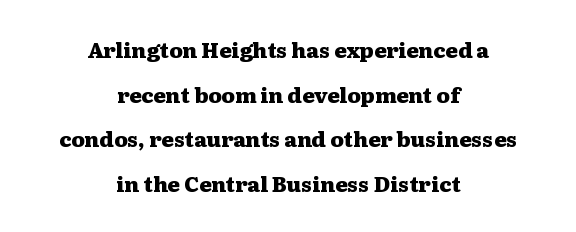
Italic? Not at all — the glyphs are vertical. Notice how the passage keeps no hard edge, just a central spine. Whoever set this chose breathing room over compactness in the vertical rhythm. The passage shown is not underscored anywhere.
